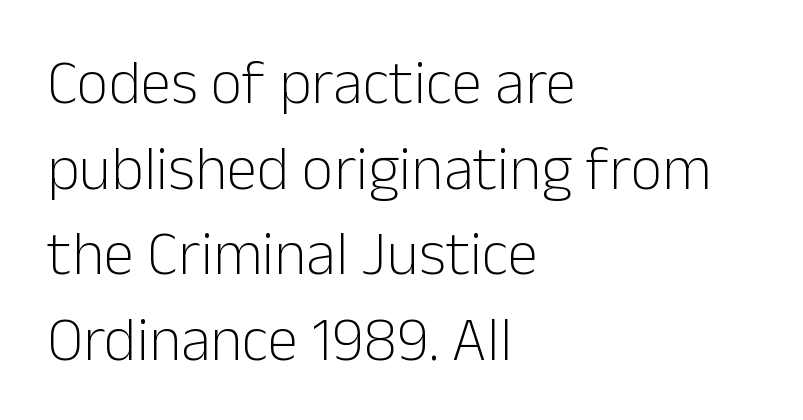
Regular leading. Posture: straight, roman, zero tilt. No extra tracking has been applied to these lines. Classification — sans serif. This sample has the flowing, uneven cadence of proportional lettering. Anything drawn beneath the words? Only blank space.
